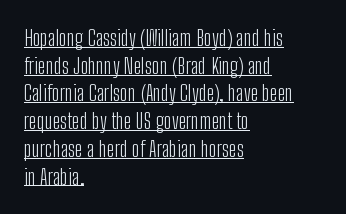
{"italic": "no", "bold": "no", "underline": "yes", "align": "left", "line_spacing": "normal", "line_spacing_ratio": 1.26, "letter_spacing": "normal", "letter_spacing_em": 0.0, "glyph_px": 22}
